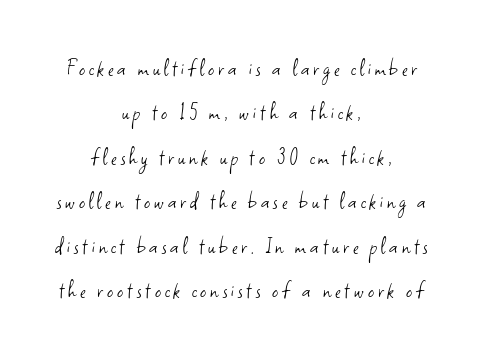
{"bold": "no", "underline": "no", "align": "center", "line_spacing_ratio": 1.85, "glyph_px": 24}
